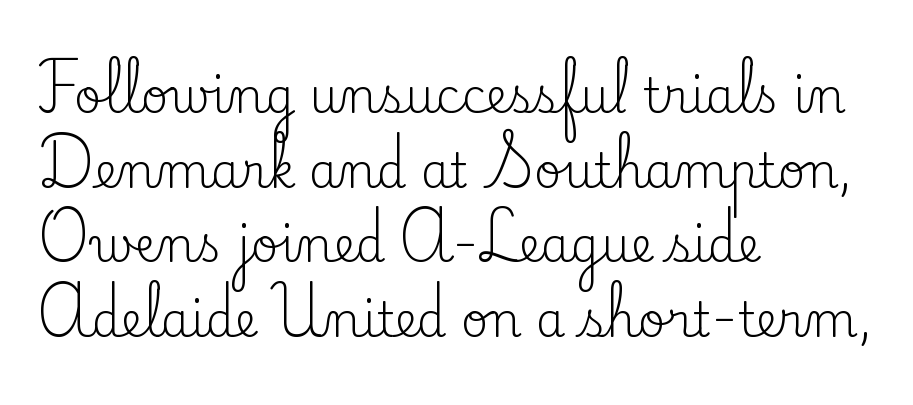
{"italic": "no", "bold": "no", "weight": "regular", "width": "normal", "stroke_contrast": "low", "x_height": "small", "monospaced": "no", "underline": "no", "align": "left", "line_spacing": "normal", "line_spacing_ratio": 1.59, "letter_spacing": "normal", "letter_spacing_em": 0.0, "glyph_px": 47}
